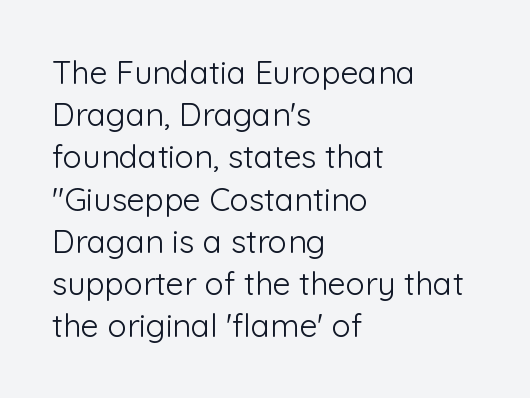
The image shows 32 px light sans-serif type, upright; set left-aligned, normal line spacing (1.32x), normal letter spacing, not underlined; low stroke contrast and a medium x-height.
